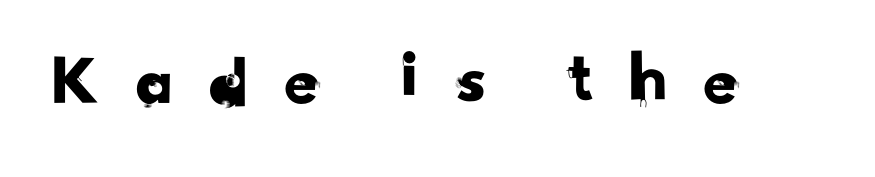
Are there feet on the stems? There aren't — it's a sans. Looks like regular typesetting: each glyph gets only the width it needs. A bare baseline throughout the passage. Someone cranked the tracking dial way up on this one.
